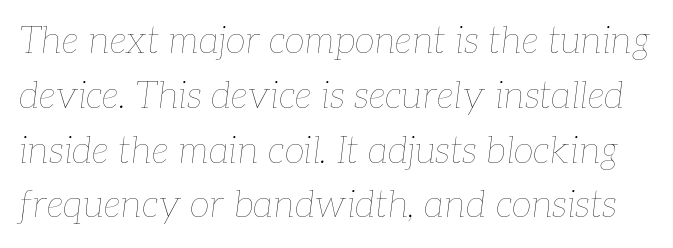
The face used here is proportionally spaced, like ordinary book or web type. The words here are not underlined. Horizontal bands of white between lines are of average thickness. Unbolded letterforms with no extra heft. When letters slant like this, we call the style italic. The tracking reads as untouched default to a designer's eye.
